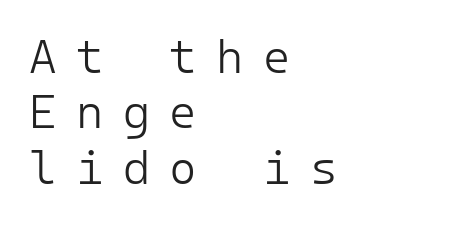
Q: Is the text bold? A: No.
Q: Is the text italic (slanted)? A: No, it is upright.
Q: Is the typeface a serif or a sans-serif typeface? A: Sans-serif.
Q: Is the text underlined? A: No.
Q: How is the paragraph aligned? A: Left-aligned.
Q: Is the spacing between letters normal or unusually wide? A: Unusually wide.
Q: Width (condensed, normal, or wide)? A: Normal.
Q: Stroke contrast? A: Low.
Q: x-height? A: Medium.
